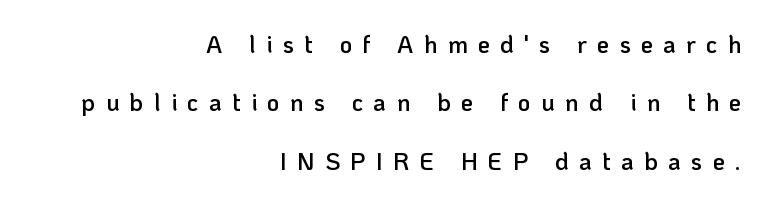
Descender tails drop into unmarked territory. This block would shrink considerably if given ordinary leading; it's expanded now. Typeset ragged left — the right edge is the straight one. Tracking value appears strongly positive — letters spread wide. Typographic density is moderately raised because the face is semibold.
